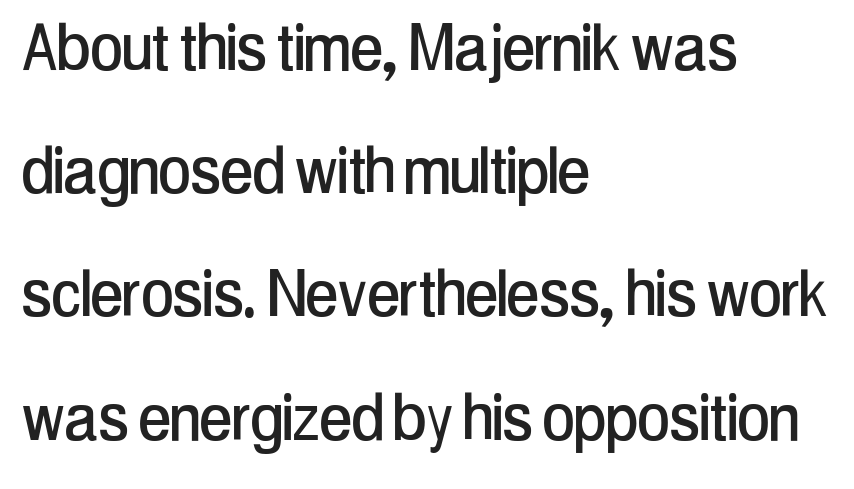
Letterform terminals end flat and unadorned throughout the passage. The letters advance in unequal steps, a hallmark of proportional type. What's the leading like? Ordinary, nothing unusual. Caption: standard tracking, unaltered. Lines of text with bare space underneath. Teacher's note: observe the even left margin — that is flush-left alignment.
